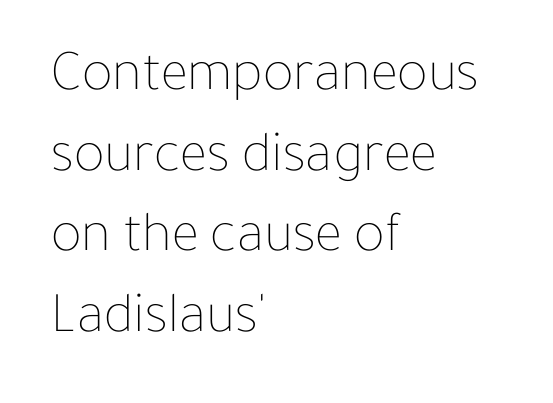
Check the space under the baseline: it is left empty. If you drew a ruler down the left edge, every line would touch it. These lines sit exactly where default settings would place them. Every character sits straight up, as roman type does. Each letter keeps its own natural width here, so spacing adapts to shape.
